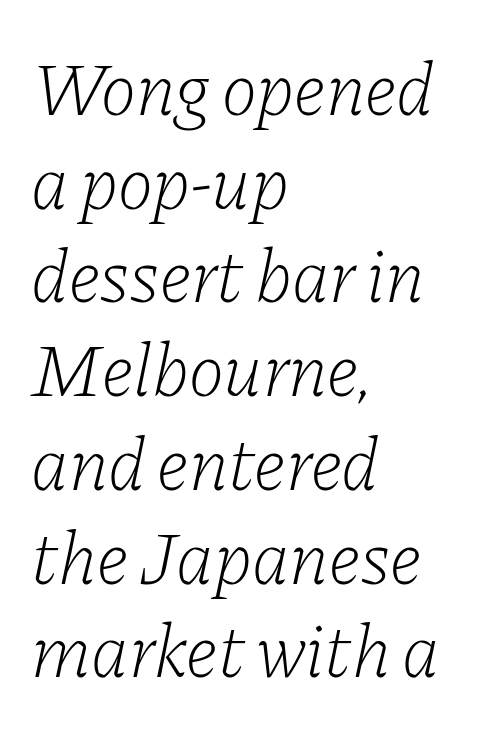
Casual observation: everything's shoved over to the left. Honestly, there is no underline to notice here at all. The letterforms sit at book weight or below. Standard letterfit; no display-style spreading of the glyphs. One glance says typical: line gaps are just what's usual. Examine the stroke ends and you'll spot serifs.
